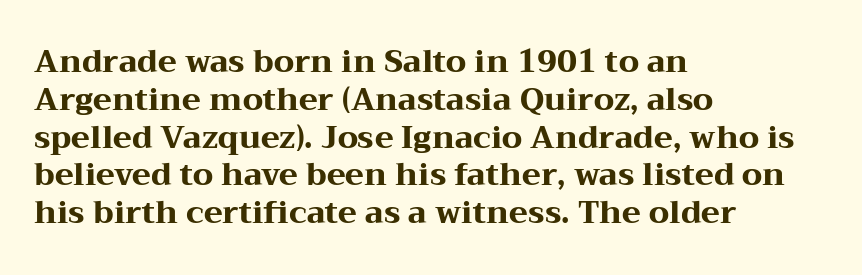
This sample uses plain, unmodified letter spacing. Varying glyph widths throughout — classic text-font behaviour. Posture: vertical. The face used here has the dense, thick strokes of a bold.
